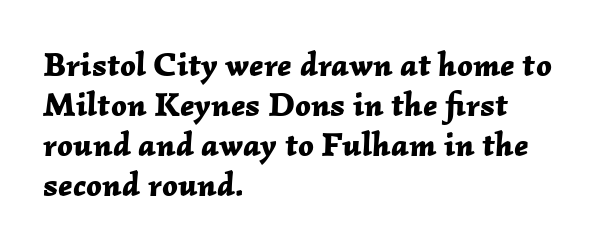
{"italic": "yes", "lean": "right", "slant_degrees": 2, "bold": "yes", "weight": "bold", "width": "normal", "stroke_contrast": "low", "x_height": "medium", "monospaced": "no", "underline": "no", "align": "left", "line_spacing_ratio": 1.18, "letter_spacing": "normal", "letter_spacing_em": 0.0, "glyph_px": 34}
